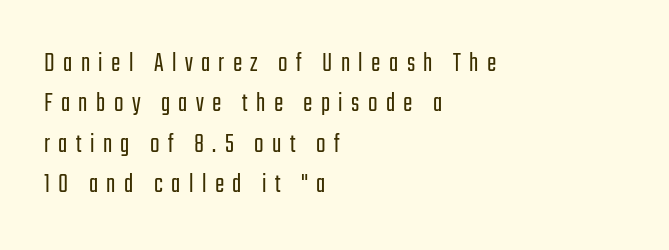
Q: Is the text bold? A: No.
Q: Is the text italic (slanted)? A: No, it is upright.
Q: Is the typeface a serif or a sans-serif typeface? A: Sans-serif.
Q: Is the text underlined? A: No.
Q: How is the paragraph aligned? A: Left-aligned.
Q: Is the spacing between letters normal or unusually wide? A: Unusually wide.
Q: Is the spacing between lines tight, normal or loose? A: Normal.
Q: Width (condensed, normal, or wide)? A: Condensed.
Q: Stroke contrast? A: Low.
Q: x-height? A: Medium.
Q: Monospaced? A: No.
